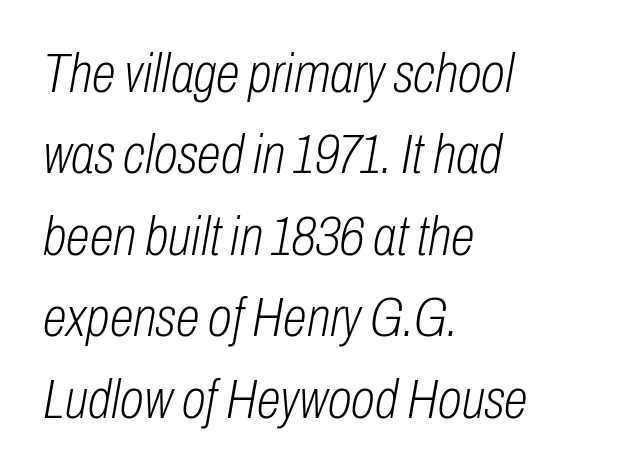
The image shows 55 px light, condensed type, italic (leaning right); set left-aligned, normal line spacing (1.48x), normal letter spacing, not underlined; low stroke contrast and a medium x-height.
